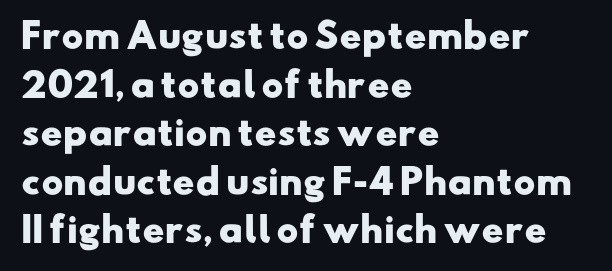
Q: Is the text bold? A: Yes.
Q: Is the typeface a serif or a sans-serif typeface? A: Sans-serif.
Q: Is the text underlined? A: No.
Q: How is the paragraph aligned? A: Left-aligned.
Q: Is the spacing between letters normal or unusually wide? A: Normal.
Q: Is the spacing between lines tight, normal or loose? A: Normal.
Q: Width (condensed, normal, or wide)? A: Wide.
Q: Stroke contrast? A: Low.
Q: x-height? A: Small.
Q: Monospaced? A: No.
